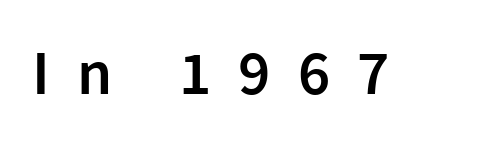
A bit beefed up — I'd call it semibold rather than bold. Quick note: not italic, upright. Check the space under the baseline: it is left empty. You could not count columns in this text — the font is proportionally spaced.
